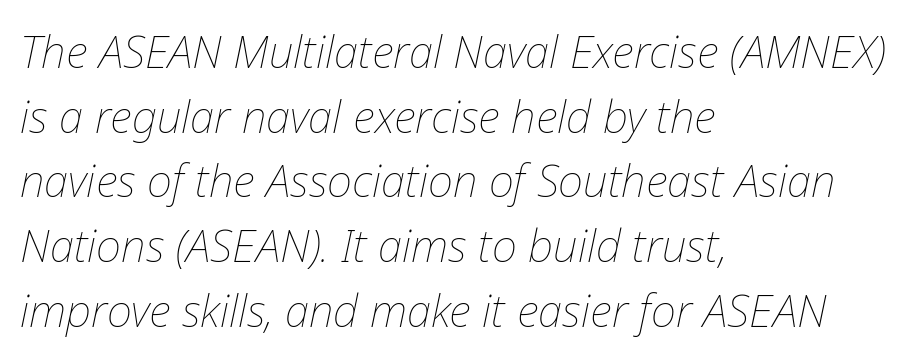
The image shows 44 px thin type, italic (leaning right); set left-aligned, normal line spacing (1.47x), normal letter spacing, not underlined; low stroke contrast and a medium x-height.
